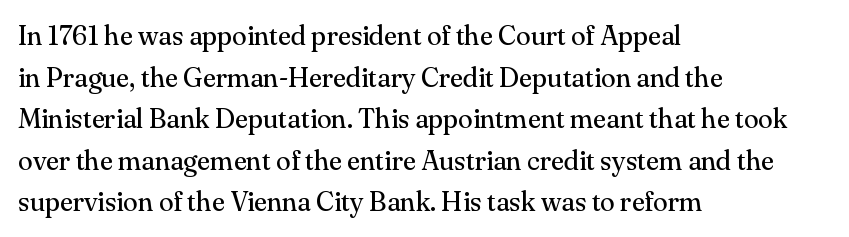
This sample uses an upright cut, with every glyph sitting square on the baseline. Lines of text with bare space underneath. The setting favours the left margin, as ordinary paragraphs usually do. Leading: standard. The typesetting does not lean heavy: it is not bold. You could call the tracking neutral — neither tight nor loose.
